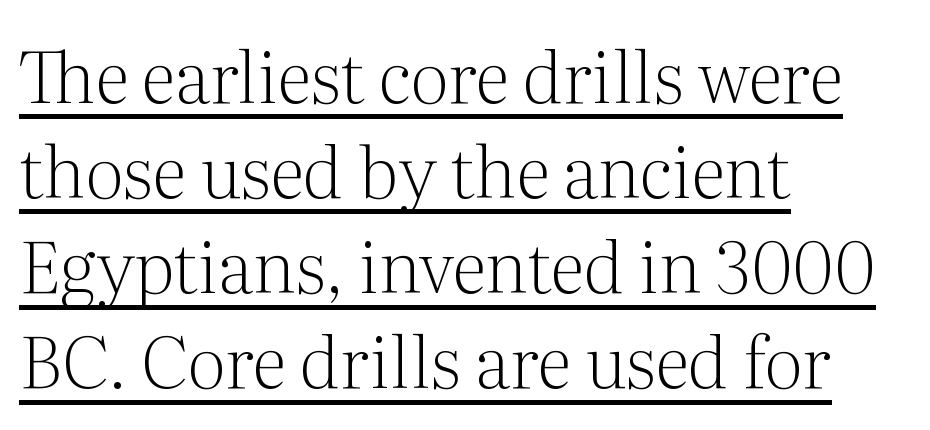
The letterforms sit shoulder to shoulder at normal distance. The lines sit at an ordinary, default distance from one another. Does the copy run flush right? No — it runs flush left. Italic? Not at all — the glyphs are vertical. Is the type heavy? It reads as light-to-regular instead. Each letter keeps its own natural width here, so spacing adapts to shape.
